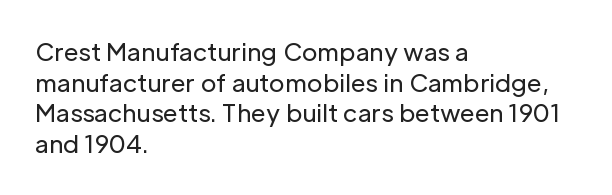
Is the type heavy? It reads as light-to-regular instead. Leftover space on each line is placed entirely after the last word. Characters follow at the spacing the type designer built in. The passage shown stacks its lines at a standard gap.
